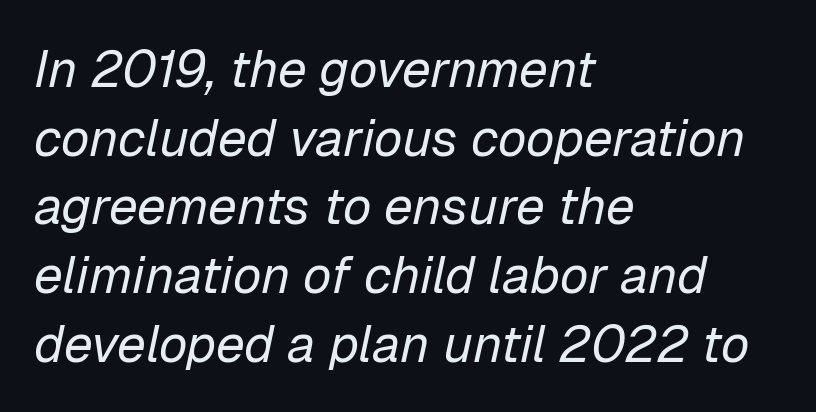
{"italic": "yes", "lean": "right", "slant_degrees": 12, "bold": "no", "weight": "regular", "width": "normal", "stroke_contrast": "low", "x_height": "medium", "monospaced": "no", "underline": "no", "align": "left", "line_spacing": "normal", "line_spacing_ratio": 1.32, "letter_spacing": "normal", "letter_spacing_em": 0.0, "glyph_px": 52}
